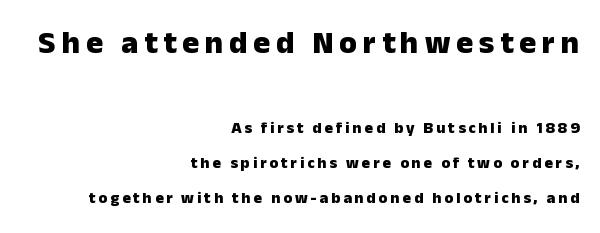
The image shows 32 px heavy sans-serif type, upright; set right-aligned, loose line spacing (2.19x), not underlined; the first (top) block is 2.0x larger; low stroke contrast and a medium x-height.
